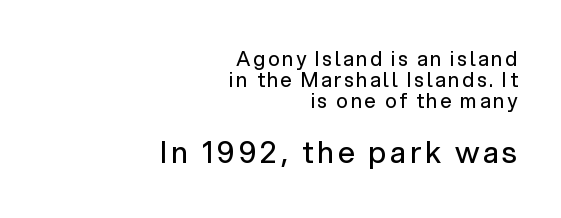
{"serif": "no", "italic": "no", "bold": "no", "weight": "regular", "width": "normal", "stroke_contrast": "low", "x_height": "medium", "monospaced": "no", "underline": "no", "align": "right", "line_spacing": "tight", "line_spacing_ratio": 1.04, "larger_block": "second", "size_ratio": 1.5, "glyph_px": 30}
